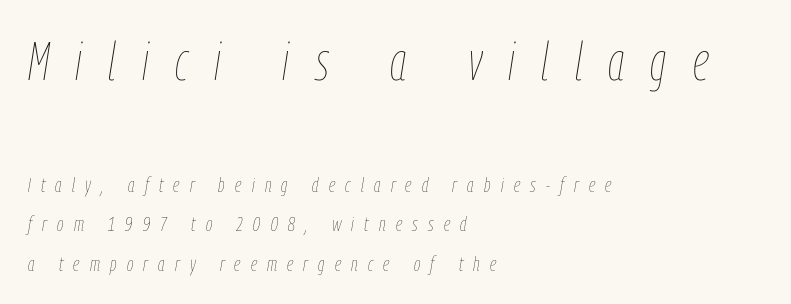
Q: Is the text bold? A: No.
Q: Is the text italic (slanted)? A: Yes, it leans right by about 9 degrees.
Q: Is the text underlined? A: No.
Q: How is the paragraph aligned? A: Left-aligned.
Q: Is the spacing between letters normal or unusually wide? A: Unusually wide.
Q: Which block of text is set in a larger size, the first (top) or the second (bottom)? A: The first (top) one.
Q: Width (condensed, normal, or wide)? A: Condensed.
Q: Stroke contrast? A: Low.
Q: x-height? A: Medium.
Q: Monospaced? A: No.
